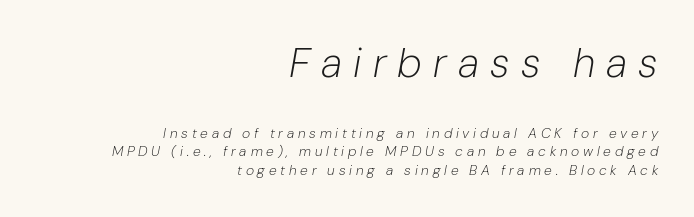
Does the lettering tilt? It does — this is italic. Ink coverage per letter is moderate at most. Line spacing here is normal. Line endings align vertically; line beginnings do not.
